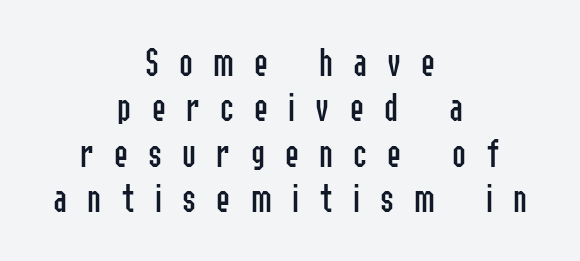
Q: Is the text bold? A: No.
Q: Is the text italic (slanted)? A: No, it is upright.
Q: Is the typeface a serif or a sans-serif typeface? A: Sans-serif.
Q: Is the text underlined? A: No.
Q: How is the paragraph aligned? A: Centered.
Q: Is the spacing between letters normal or unusually wide? A: Unusually wide.
Q: Is the spacing between lines tight, normal or loose? A: Tight.
Q: Width (condensed, normal, or wide)? A: Condensed.
Q: Stroke contrast? A: Low.
Q: x-height? A: Medium.
Q: Monospaced? A: No.
